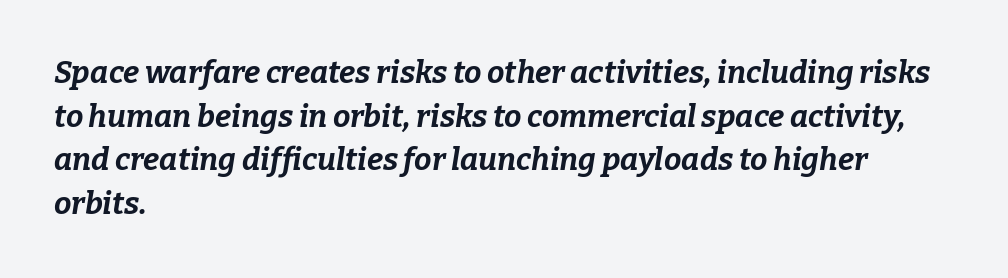
The image shows 31 px bold type, italic (leaning right); set left-aligned, normal line spacing (1.41x), normal letter spacing, not underlined; low stroke contrast and a medium x-height.
